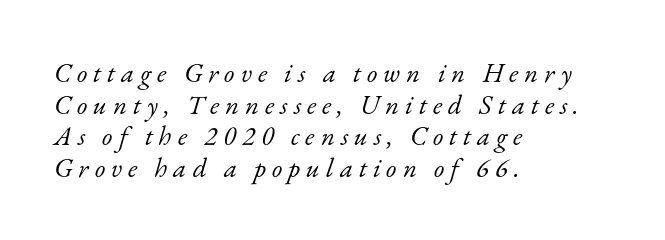
Q: Is the text bold? A: No.
Q: Is the text italic (slanted)? A: Yes, it leans right by about 17 degrees.
Q: Is the text underlined? A: No.
Q: How is the paragraph aligned? A: Left-aligned.
Q: Is the spacing between letters normal or unusually wide? A: Unusually wide.
